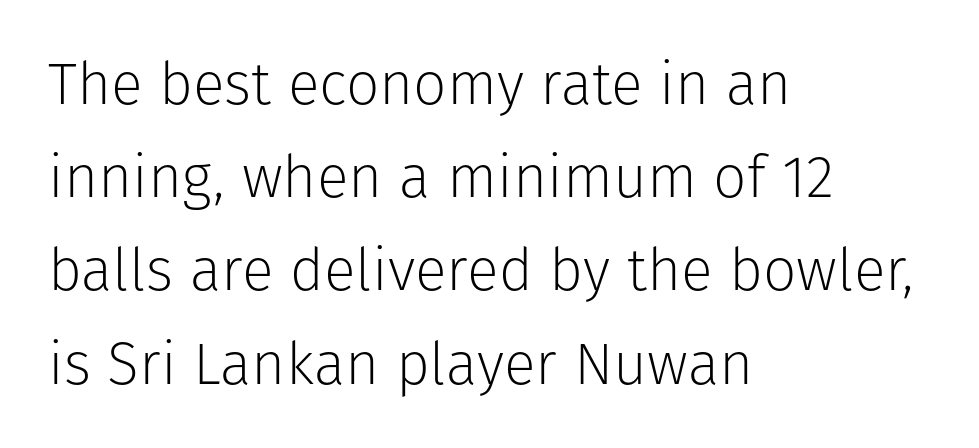
Q: Is the text bold? A: No.
Q: Is the text italic (slanted)? A: No, it is upright.
Q: Is the typeface a serif or a sans-serif typeface? A: Sans-serif.
Q: Is the text underlined? A: No.
Q: How is the paragraph aligned? A: Left-aligned.
Q: Is the spacing between letters normal or unusually wide? A: Normal.
Q: Is the spacing between lines tight, normal or loose? A: Normal.
Q: Width (condensed, normal, or wide)? A: Normal.
Q: Stroke contrast? A: Low.
Q: x-height? A: Medium.
Q: Monospaced? A: No.
